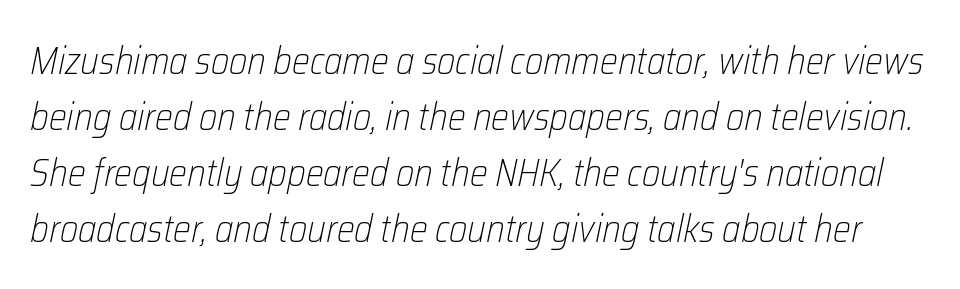
{"italic": "yes", "lean": "right", "slant_degrees": 12, "bold": "no", "weight": "light", "width": "condensed", "stroke_contrast": "low", "x_height": "medium", "monospaced": "no", "underline": "no", "line_spacing": "normal", "line_spacing_ratio": 1.47, "letter_spacing": "normal", "letter_spacing_em": 0.0, "glyph_px": 38}
